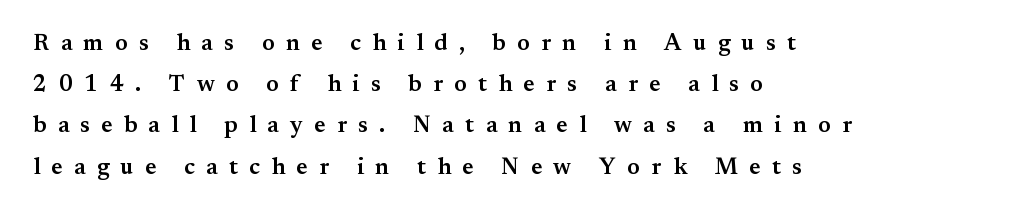
There is plenty of visible air inserted between adjacent glyphs. Lines of text with bare space underneath. Is the block centered? No — it sits flush against the left margin. Caption: semibold face, moderately heavy strokes. The axis of the letterforms is exactly vertical.
